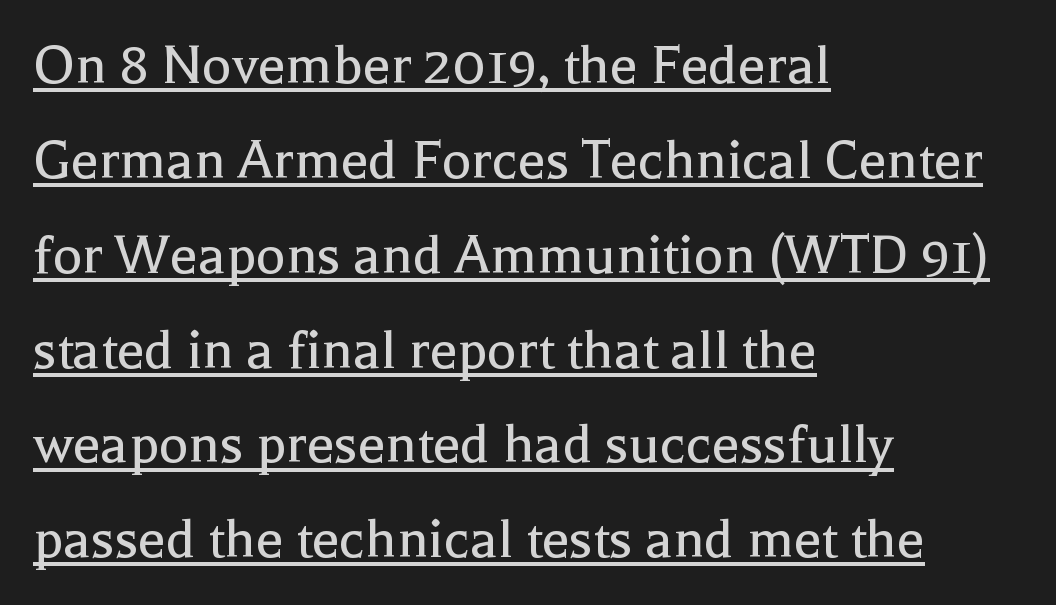
Students, observe: this is what conventionally led text looks like. This sample uses a serif face. These lines are rendered in a variable-pitch font. Stem width sits at or under what a default text font uses. Is there an underline? Yes — a line sits under the letters. The rag falls on the right side of this text block.
